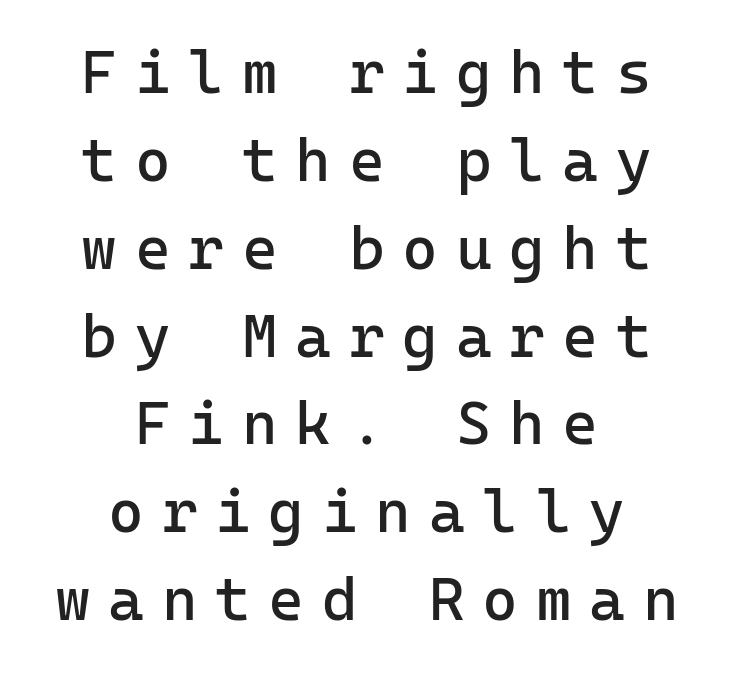
Q: Is the text bold? A: No.
Q: Is the text italic (slanted)? A: No, it is upright.
Q: Is the typeface a serif or a sans-serif typeface? A: Sans-serif.
Q: Is the text underlined? A: No.
Q: How is the paragraph aligned? A: Centered.
Q: Is the spacing between letters normal or unusually wide? A: Unusually wide.
Q: Is the spacing between lines tight, normal or loose? A: Normal.
Q: Width (condensed, normal, or wide)? A: Normal.
Q: Stroke contrast? A: Low.
Q: x-height? A: Medium.
Q: Monospaced? A: Yes.
